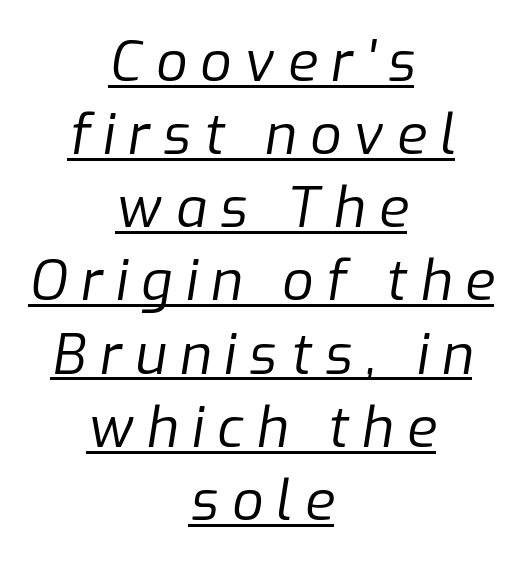
The image shows 55 px regular-weight type, italic (leaning right); set centered, normal line spacing (1.33x), unusually wide letter spacing (+0.24 em), underlined; low stroke contrast and a medium x-height.
